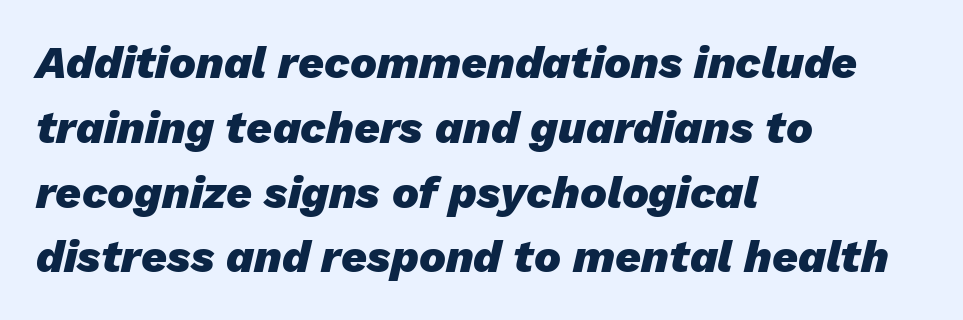
Q: Is the text bold? A: Yes.
Q: Is the text italic (slanted)? A: Yes, it leans right by about 13 degrees.
Q: Is the text underlined? A: No.
Q: How is the paragraph aligned? A: Left-aligned.
Q: Is the spacing between letters normal or unusually wide? A: Normal.
Q: Is the spacing between lines tight, normal or loose? A: Normal.
Q: Width (condensed, normal, or wide)? A: Normal.
Q: Stroke contrast? A: Low.
Q: x-height? A: Medium.
Q: Monospaced? A: No.
